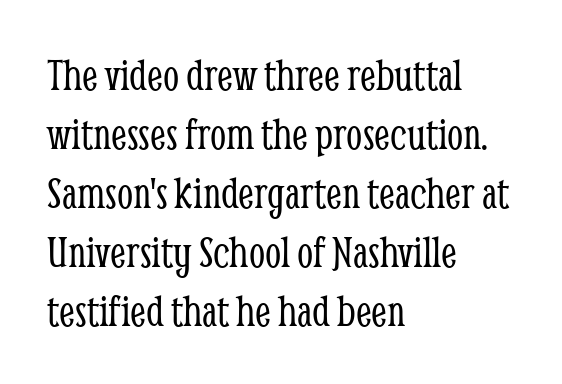
Q: Is the text bold? A: No.
Q: Is the text italic (slanted)? A: No, it is upright.
Q: Is the typeface a serif or a sans-serif typeface? A: Serif.
Q: Is the text underlined? A: No.
Q: How is the paragraph aligned? A: Left-aligned.
Q: Is the spacing between letters normal or unusually wide? A: Normal.
Q: Is the spacing between lines tight, normal or loose? A: Normal.
Q: Width (condensed, normal, or wide)? A: Condensed.
Q: Stroke contrast? A: Low.
Q: x-height? A: Medium.
Q: Monospaced? A: No.
